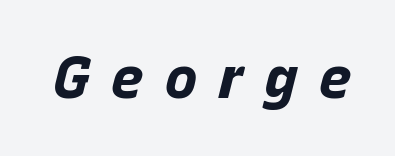
The image shows 57 px bold type, italic (leaning right); set unusually wide letter spacing (+0.35 em), not underlined; low stroke contrast and a large x-height.
